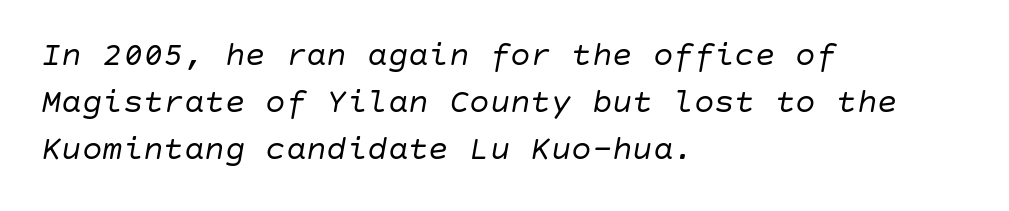
Q: Is the text bold? A: No.
Q: Is the text italic (slanted)? A: Yes, it leans right by about 10 degrees.
Q: Is the text underlined? A: No.
Q: How is the paragraph aligned? A: Left-aligned.
Q: Is the spacing between letters normal or unusually wide? A: Normal.
Q: Is the spacing between lines tight, normal or loose? A: Normal.
Q: Width (condensed, normal, or wide)? A: Normal.
Q: Stroke contrast? A: Low.
Q: x-height? A: Large.
